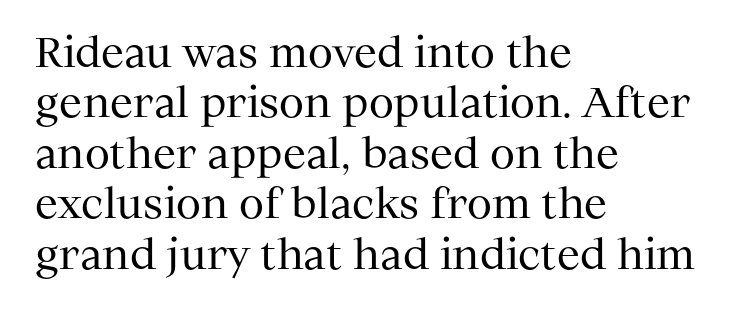
Q: Is the text bold? A: No.
Q: Is the text italic (slanted)? A: No, it is upright.
Q: Is the typeface a serif or a sans-serif typeface? A: Serif.
Q: Is the text underlined? A: No.
Q: How is the paragraph aligned? A: Left-aligned.
Q: Is the spacing between letters normal or unusually wide? A: Normal.
Q: Width (condensed, normal, or wide)? A: Normal.
Q: Stroke contrast? A: Medium.
Q: x-height? A: Medium.
Q: Monospaced? A: No.
